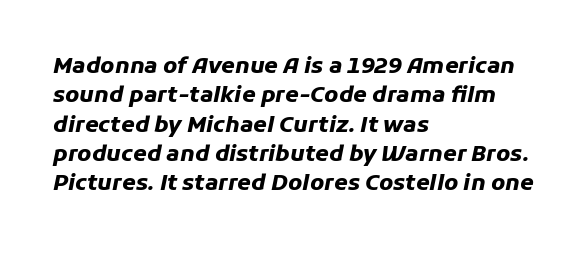
{"italic": "yes", "lean": "right", "slant_degrees": 11, "bold": "yes", "underline": "no", "align": "left", "line_spacing": "normal", "line_spacing_ratio": 1.33, "letter_spacing": "normal", "letter_spacing_em": 0.0, "glyph_px": 22}
